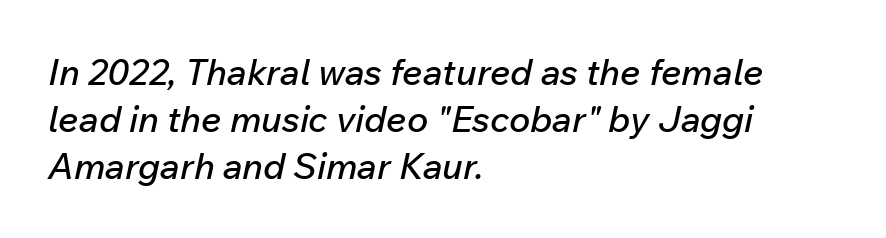
Check the space under the baseline: it is left empty. The vertical gap from one line to the next is medium. Honestly, the letter spacing is just normal — you wouldn't notice it. The glyphs look as if they've been sheared to an angle. This sample has the flowing, uneven cadence of proportional lettering. The compositor pushed each line to the left boundary.
